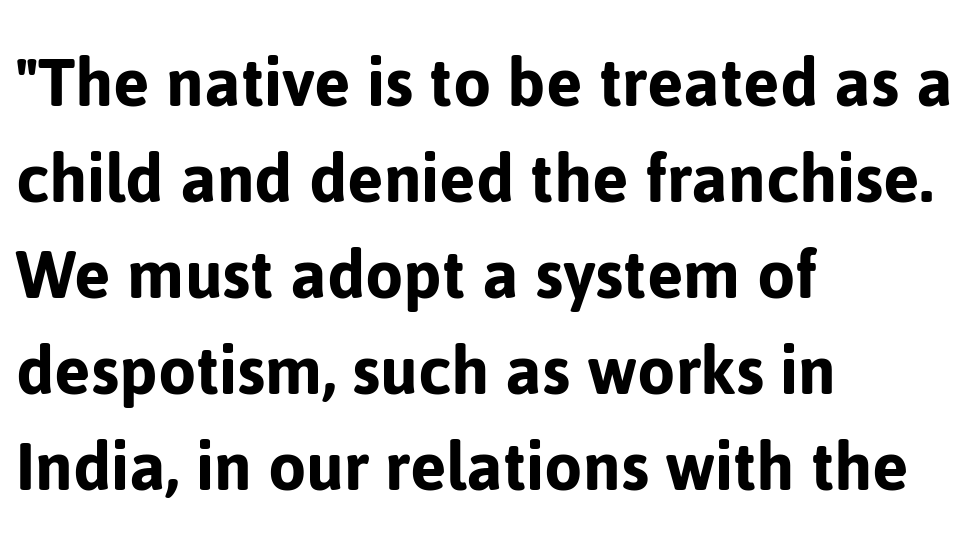
Left-aligned paragraph, ragged on the right. What kind of face is this? One without serifs — a sans. The baseline area is clear. Does the lettering tilt? It doesn't — this is upright. The rendering uses natural spacing where letterforms have individual widths. Default kerning and tracking; the words read as compact shapes.
